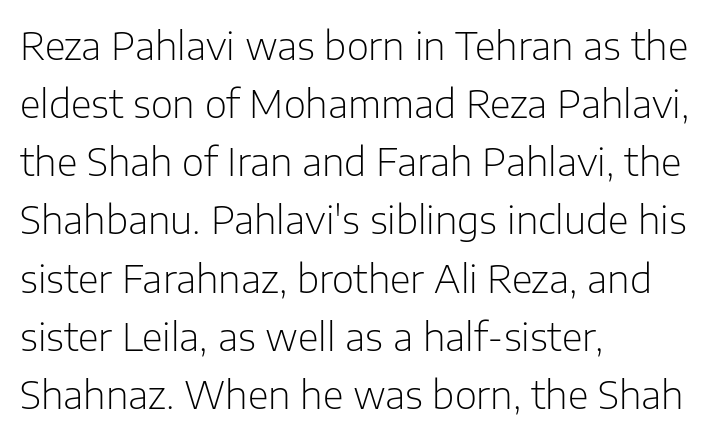
The leading is moderate, giving the passage an even texture. Compared with a centered layout, this one pins lines to the left instead. In terms of posture, this sample is upright. Here the glyphs are tracked normally, forming tight word shapes.
